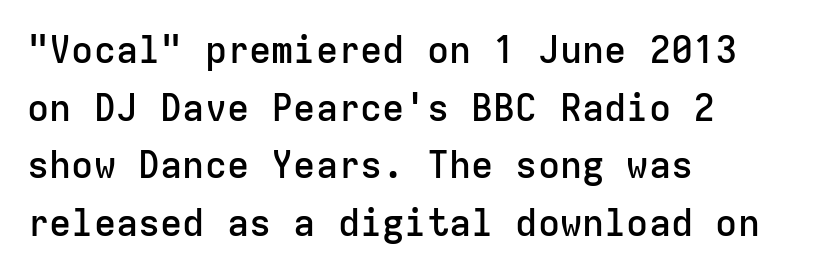
Here the designer chose a console-style face with uniform glyph widths. Tracking value appears to be zero — textbook default spacing. The characters display no serif detailing; their extremities are plain. This is roman type, the default non-slanted kind. On the weight axis this lands at semibold, roughly 600. The rag falls on the right side of this text block.
